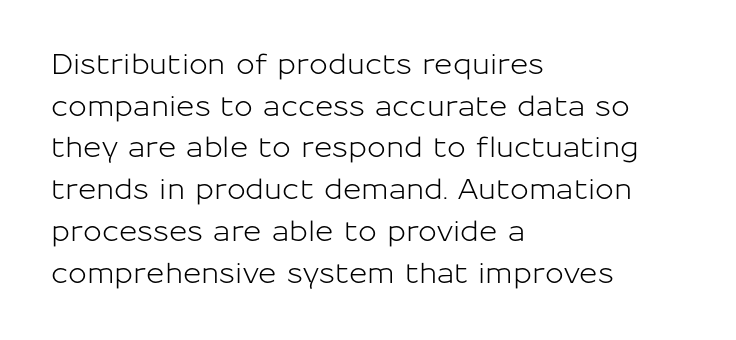
Do the letters lean? They stand straight. The space between consecutive lines is moderate. The letterforms sit shoulder to shoulder at normal distance. These lines are rendered in a variable-pitch font. Bare-footed words on every line.
